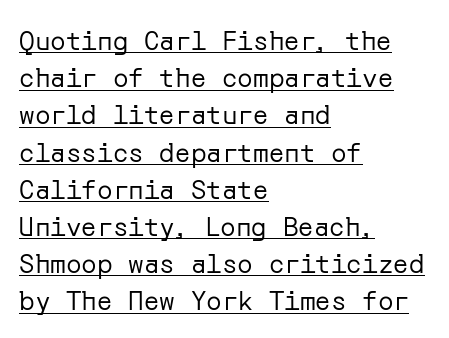
{"italic": "no", "bold": "no", "underline": "yes", "align": "left", "line_spacing": "normal", "line_spacing_ratio": 1.43, "letter_spacing": "normal", "letter_spacing_em": 0.0, "glyph_px": 26}
